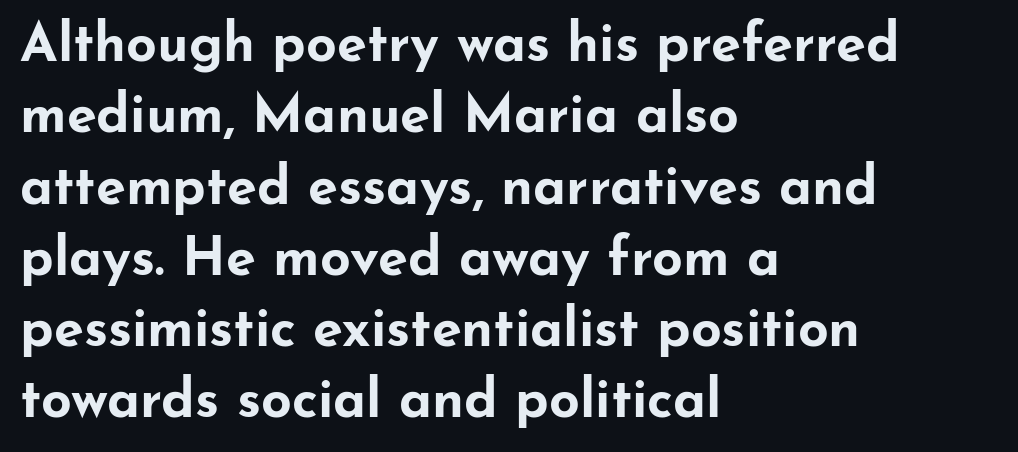
The image shows 54 px bold, wide sans-serif type, upright; set left-aligned, normal line spacing (1.32x), normal letter spacing, not underlined; low stroke contrast and a small x-height.
